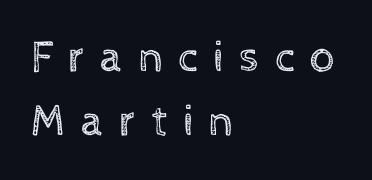
Q: Is the text bold? A: No.
Q: Is the text italic (slanted)? A: No, it is upright.
Q: Is the text underlined? A: No.
Q: How is the paragraph aligned? A: Left-aligned.
Q: Is the spacing between letters normal or unusually wide? A: Unusually wide.
Q: Is the spacing between lines tight, normal or loose? A: Normal.
Q: Width (condensed, normal, or wide)? A: Normal.
Q: x-height? A: Medium.
Q: Monospaced? A: No.
